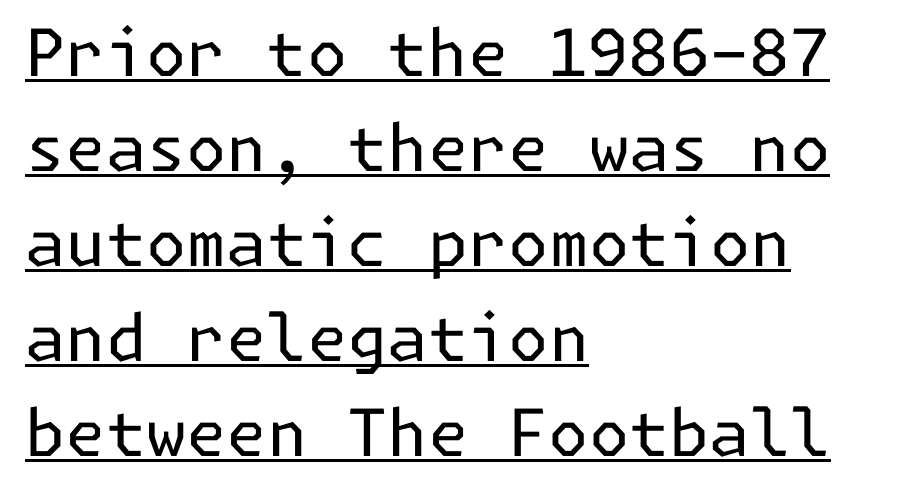
Q: Is the text bold? A: No.
Q: Is the text italic (slanted)? A: No, it is upright.
Q: Is the typeface a serif or a sans-serif typeface? A: Sans-serif.
Q: Is the text underlined? A: Yes.
Q: How is the paragraph aligned? A: Left-aligned.
Q: Is the spacing between letters normal or unusually wide? A: Normal.
Q: Is the spacing between lines tight, normal or loose? A: Normal.
Q: Width (condensed, normal, or wide)? A: Normal.
Q: Stroke contrast? A: Low.
Q: x-height? A: Medium.
